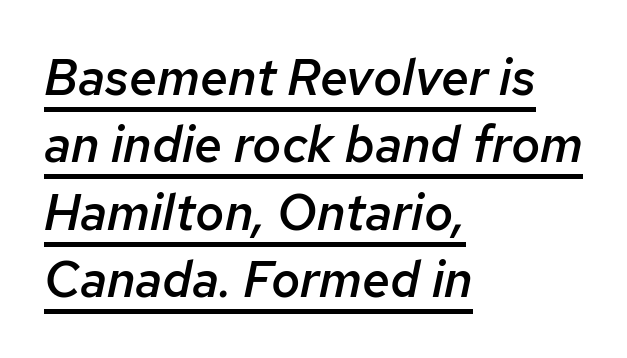
Yep, that's italic — everything's leaning. Default kerning and tracking; the words read as compact shapes. The lettering is marked with a stroke running underneath it. Typesetter's note: demi weight, one step under bold.
